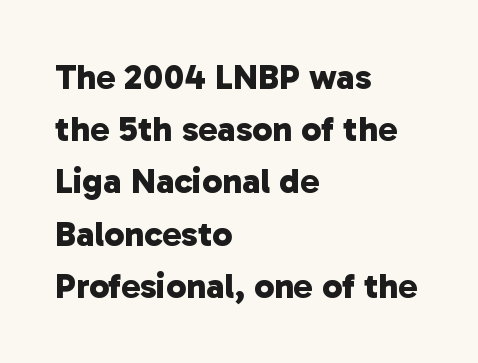
{"serif": "no", "bold": "yes", "weight": "bold", "width": "normal", "stroke_contrast": "low", "x_height": "medium", "monospaced": "no", "underline": "no", "align": "left", "line_spacing": "normal", "line_spacing_ratio": 1.45, "letter_spacing": "normal", "letter_spacing_em": 0.0, "glyph_px": 36}
